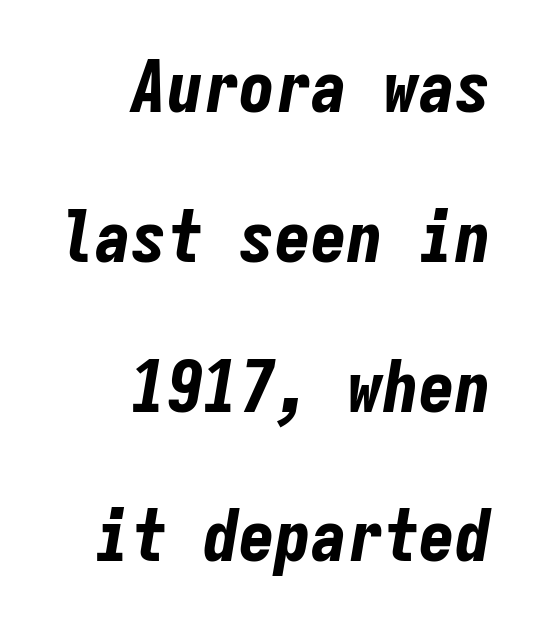
Each new line begins a long way beneath the previous one. The horizontal fit of the characters is conventional and even. An italicized treatment has been applied to the whole sample. Rule under the text: the space is simply empty. A full-strength bold gives these letters their thick strokes.
